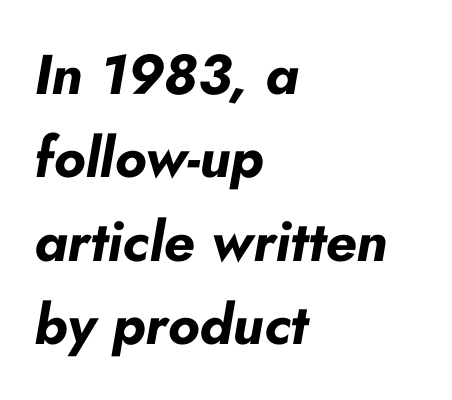
{"italic": "yes", "lean": "right", "slant_degrees": 10, "bold": "yes", "weight": "bold", "width": "normal", "stroke_contrast": "low", "x_height": "small", "monospaced": "no", "underline": "no", "align": "left", "line_spacing": "normal", "line_spacing_ratio": 1.49, "letter_spacing": "normal", "letter_spacing_em": 0.0, "glyph_px": 56}
